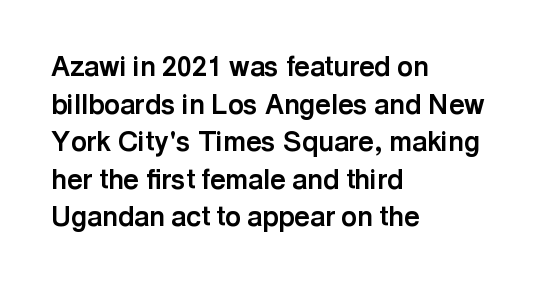
The image shows 27 px bold type, upright; set left-aligned, normal line spacing (1.39x), normal letter spacing, not underlined.
